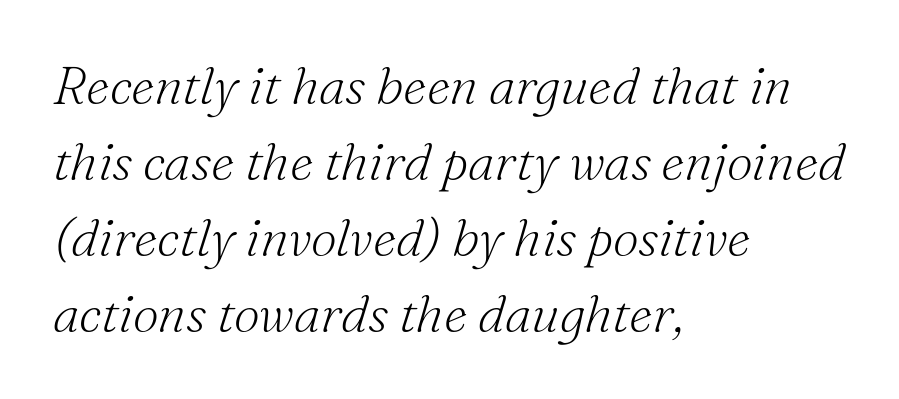
Q: Is the text bold? A: No.
Q: Is the text italic (slanted)? A: Yes, it leans right by about 16 degrees.
Q: Is the typeface a serif or a sans-serif typeface? A: Serif.
Q: Is the text underlined? A: No.
Q: How is the paragraph aligned? A: Left-aligned.
Q: Is the spacing between letters normal or unusually wide? A: Normal.
Q: Is the spacing between lines tight, normal or loose? A: Normal.
Q: Width (condensed, normal, or wide)? A: Normal.
Q: Stroke contrast? A: Medium.
Q: x-height? A: Small.
Q: Monospaced? A: No.
